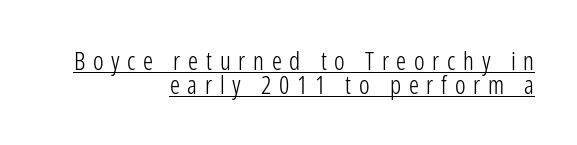
If you drew a line through each stem, it would be perfectly vertical. You can see a thin bar hugging the bottom of the glyphs. The rendering anchors every line to the right-hand side. The typesetting does not lean heavy: it is not bold.
